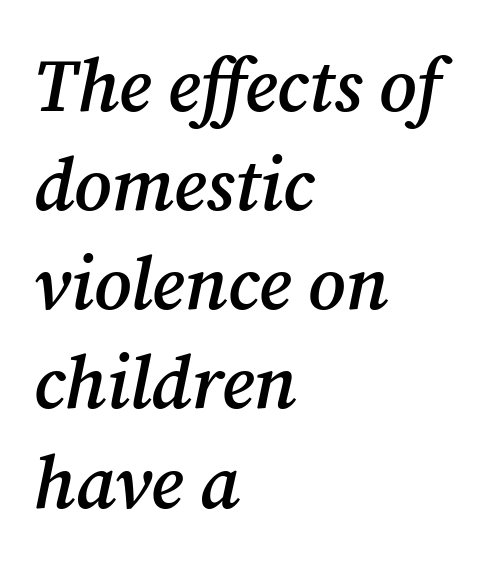
{"serif": "yes", "italic": "yes", "lean": "right", "slant_degrees": 12, "bold": "semi", "weight": "semibold", "width": "normal", "stroke_contrast": "medium", "x_height": "medium", "monospaced": "no", "underline": "no", "align": "left", "line_spacing": "normal", "line_spacing_ratio": 1.34, "letter_spacing": "normal", "letter_spacing_em": 0.0, "glyph_px": 74}
